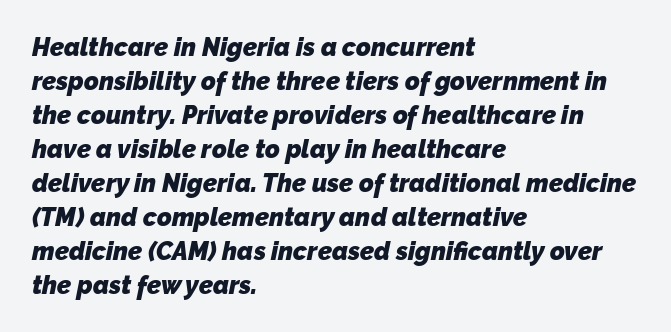
Q: Is the text bold? A: Yes.
Q: Is the text underlined? A: No.
Q: How is the paragraph aligned? A: Left-aligned.
Q: Is the spacing between letters normal or unusually wide? A: Normal.
Q: Is the spacing between lines tight, normal or loose? A: Normal.
